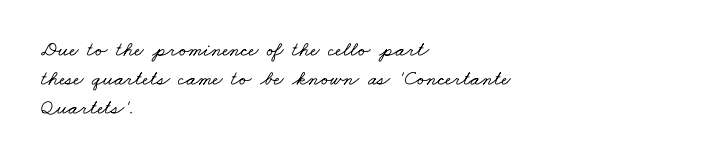
The image shows 21 px text type; set left-aligned, normal line spacing (1.37x), normal letter spacing, not underlined.
